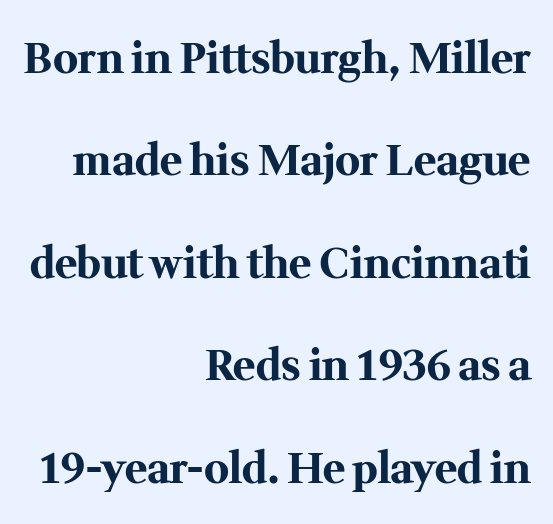
{"serif": "yes", "italic": "no", "bold": "yes", "weight": "bold", "width": "normal", "stroke_contrast": "medium", "x_height": "medium", "monospaced": "no", "underline": "no", "align": "right", "line_spacing": "loose", "line_spacing_ratio": 2.44, "letter_spacing": "normal", "letter_spacing_em": 0.0, "glyph_px": 42}
